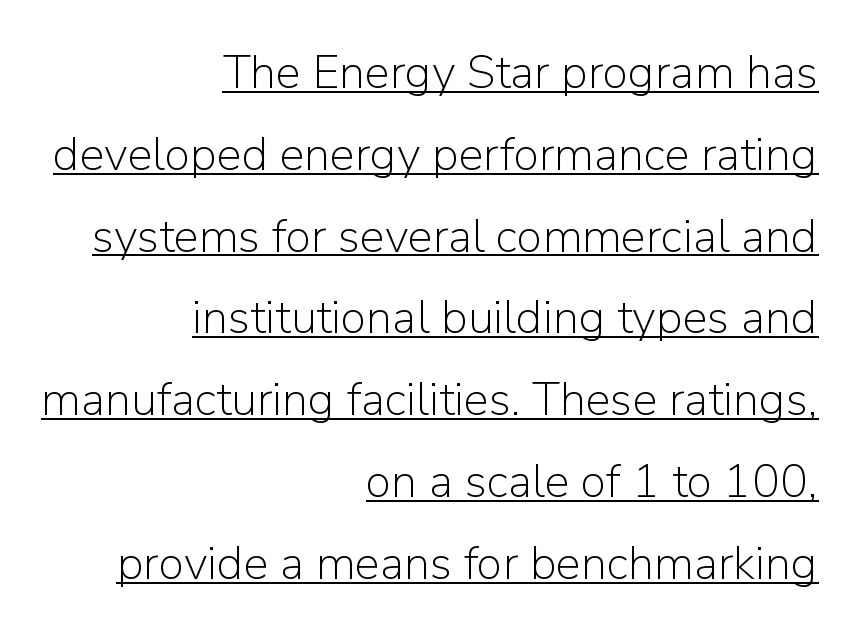
Q: Is the text bold? A: No.
Q: Is the text italic (slanted)? A: No, it is upright.
Q: Is the typeface a serif or a sans-serif typeface? A: Sans-serif.
Q: Is the text underlined? A: Yes.
Q: How is the paragraph aligned? A: Right-aligned.
Q: Is the spacing between letters normal or unusually wide? A: Normal.
Q: Width (condensed, normal, or wide)? A: Normal.
Q: Stroke contrast? A: Low.
Q: x-height? A: Medium.
Q: Monospaced? A: No.
